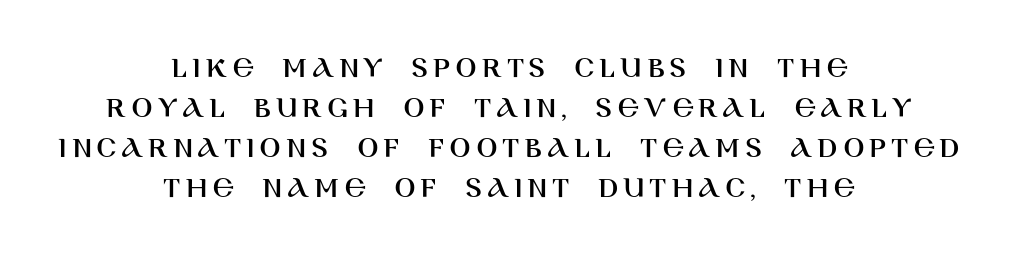
Q: Is the text italic (slanted)? A: No, it is upright.
Q: Is the typeface a serif or a sans-serif typeface? A: Sans-serif.
Q: Is the text underlined? A: No.
Q: How is the paragraph aligned? A: Centered.
Q: Is the spacing between lines tight, normal or loose? A: Normal.
Q: Width (condensed, normal, or wide)? A: Normal.
Q: Stroke contrast? A: High.
Q: x-height? A: Large.
Q: Monospaced? A: No.
